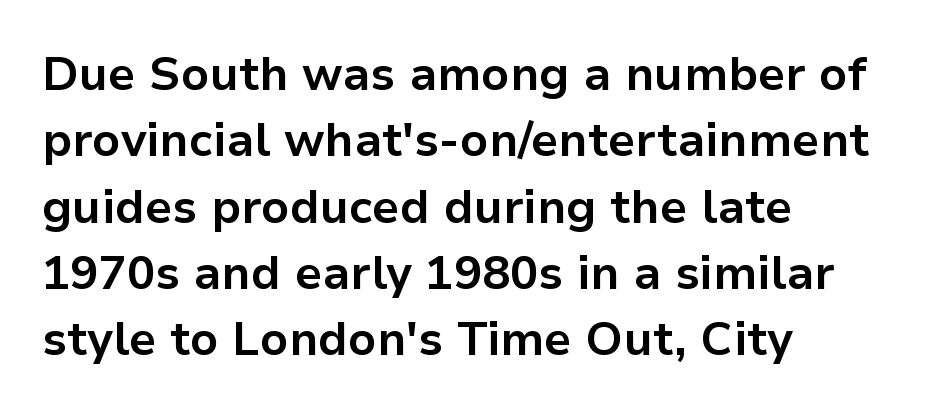
Typographically, this falls in the sans-serif category. A clean baseline with only descenders dipping below it. Reading down the column, the eye jumps a familiar distance to each next line. The text block is weighted toward the left margin, trailing off unevenly rightward.
